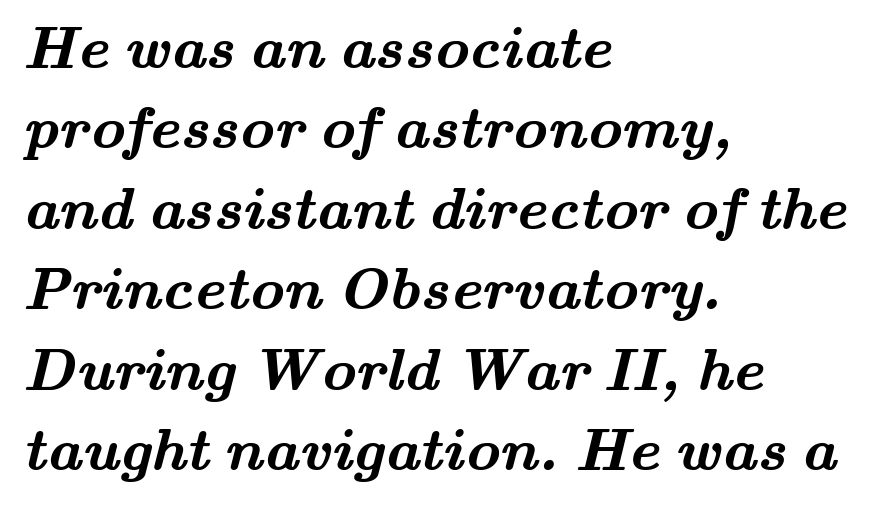
The image shows 60 px semibold, wide serif type; set left-aligned, normal line spacing (1.34x), normal letter spacing, not underlined; medium stroke contrast and a small x-height.
